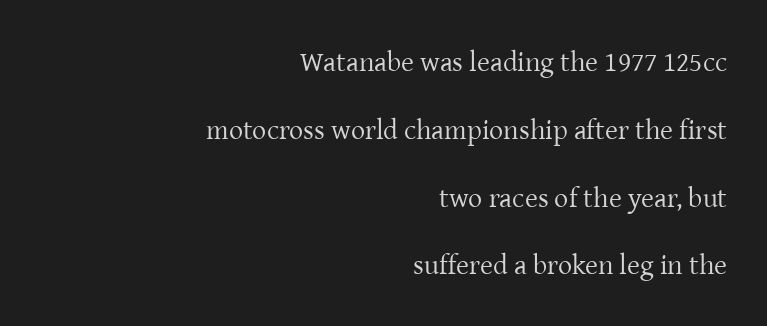
Is the stroke heavy? The answer is a plain regular-or-lighter. Interline gaps are noticeably wide in this sample. This rendering leaves character spacing at its baseline value. The axis of the letterforms is exactly vertical. Line endings align vertically; line beginnings do not.
